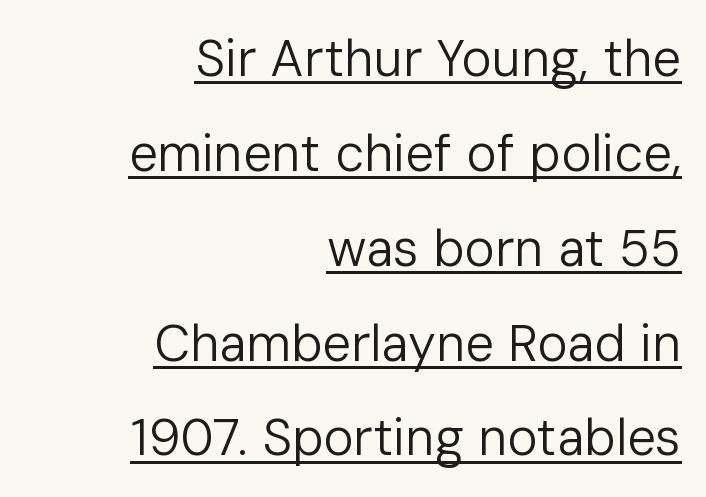
The image shows 51 px regular-weight sans-serif type, upright; set right-aligned, line spacing 1.86x, normal letter spacing, underlined; low stroke contrast and a medium x-height.
